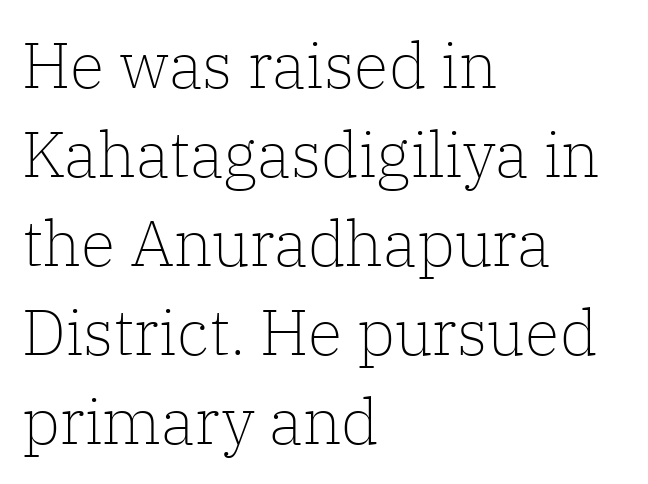
These glyphs show unthickened strokes, regular width or finer. Tall strokes in this sample are plumb rather than angled. The horizontal fit of the characters is conventional and even. If you drew a ruler down the left edge, every line would touch it. Looks like regular typesetting: each glyph gets only the width it needs.
